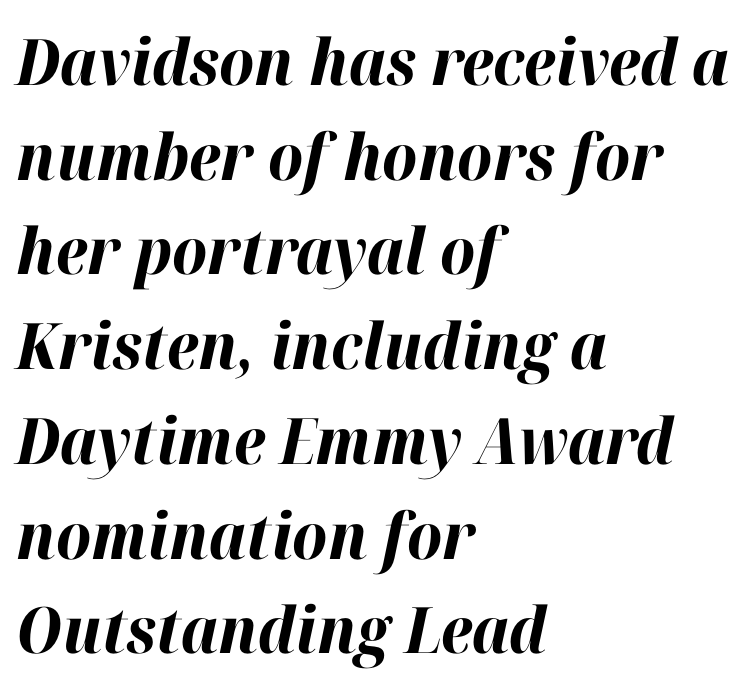
Vertically, the passage feels balanced, rows spaced as you'd expect. Glance below the letters and you will spot only blank space. Posture: slanted. The characters look thick and weighty, a clear bold. No extra tracking has been applied to these lines. Caption: multi-line text, flush left, ragged right.
